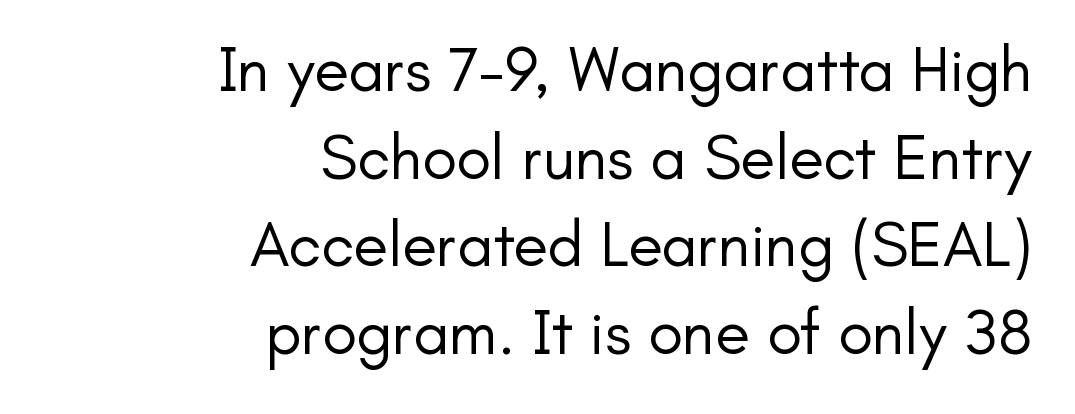
Q: Is the text bold? A: No.
Q: Is the text italic (slanted)? A: No, it is upright.
Q: Is the typeface a serif or a sans-serif typeface? A: Sans-serif.
Q: Is the text underlined? A: No.
Q: How is the paragraph aligned? A: Right-aligned.
Q: Is the spacing between letters normal or unusually wide? A: Normal.
Q: Is the spacing between lines tight, normal or loose? A: Normal.
Q: Width (condensed, normal, or wide)? A: Normal.
Q: Stroke contrast? A: Low.
Q: x-height? A: Small.
Q: Monospaced? A: No.
